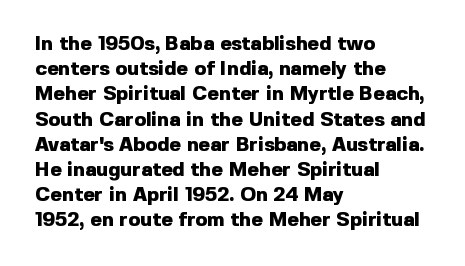
The image shows 20 px bold type, upright; set left-aligned, normal line spacing (1.26x), normal letter spacing, not underlined.
